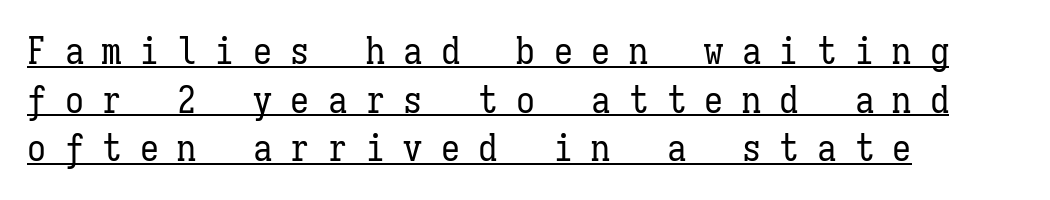
{"italic": "no", "bold": "no", "weight": "regular", "width": "condensed", "stroke_contrast": "low", "x_height": "medium", "monospaced": "yes", "underline": "yes", "align": "left", "line_spacing": "normal", "line_spacing_ratio": 1.28, "letter_spacing": "wide", "letter_spacing_em": 0.49, "glyph_px": 38}
